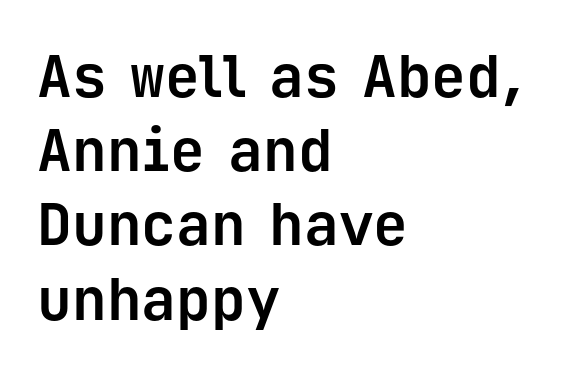
{"serif": "no", "italic": "no", "bold": "yes", "weight": "bold", "width": "normal", "stroke_contrast": "low", "x_height": "medium", "monospaced": "yes", "underline": "no", "align": "left", "line_spacing": "normal", "line_spacing_ratio": 1.28, "letter_spacing": "normal", "letter_spacing_em": 0.0, "glyph_px": 58}
